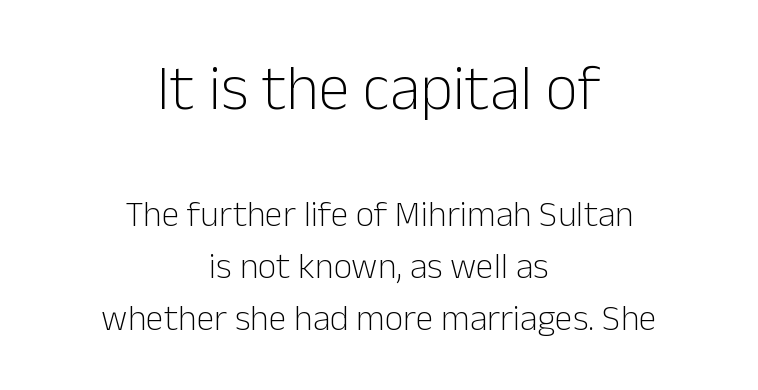
Q: Is the text bold? A: No.
Q: Is the text italic (slanted)? A: No, it is upright.
Q: Is the typeface a serif or a sans-serif typeface? A: Sans-serif.
Q: Is the text underlined? A: No.
Q: How is the paragraph aligned? A: Centered.
Q: Is the spacing between letters normal or unusually wide? A: Normal.
Q: Is the spacing between lines tight, normal or loose? A: Normal.
Q: Which block of text is set in a larger size, the first (top) or the second (bottom)? A: The first (top) one.
Q: Width (condensed, normal, or wide)? A: Normal.
Q: Stroke contrast? A: Low.
Q: x-height? A: Medium.
Q: Monospaced? A: No.
